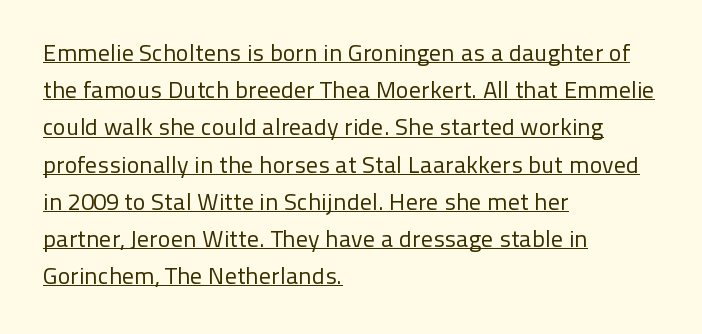
{"italic": "no", "bold": "no", "underline": "yes", "align": "left", "line_spacing": "normal", "line_spacing_ratio": 1.55, "letter_spacing": "normal", "letter_spacing_em": 0.0, "glyph_px": 24}
